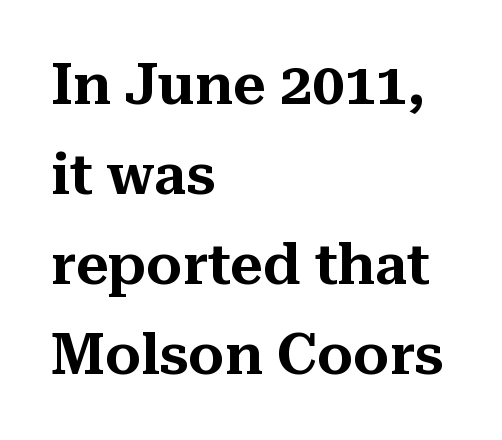
The image shows 57 px serif type, upright; set left-aligned, normal line spacing (1.58x), normal letter spacing, not underlined; medium stroke contrast and a medium x-height.
